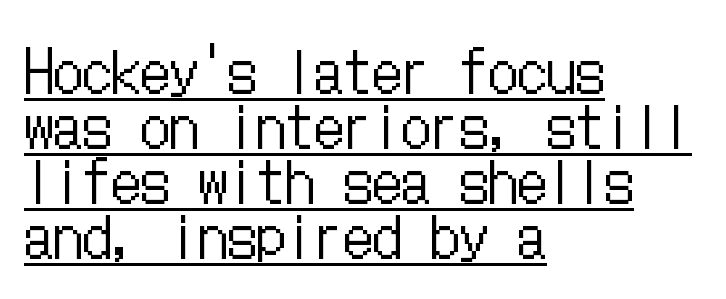
The letters stand straight up with perfectly vertical stems. Underlining? Definitely there. Line spacing here is tight. These glyphs show unthickened strokes, regular width or finer. Letter spacing: default. Where is the straight margin? On the left.
